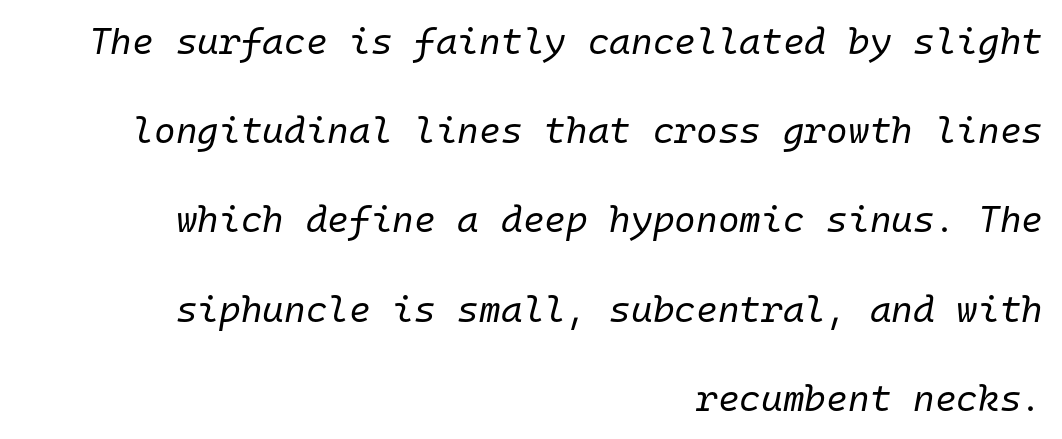
{"italic": "yes", "lean": "right", "slant_degrees": 10, "bold": "no", "weight": "regular", "width": "normal", "stroke_contrast": "low", "x_height": "medium", "monospaced": "yes", "underline": "no", "align": "right", "line_spacing": "loose", "line_spacing_ratio": 2.41, "letter_spacing": "normal", "letter_spacing_em": 0.0, "glyph_px": 37}
